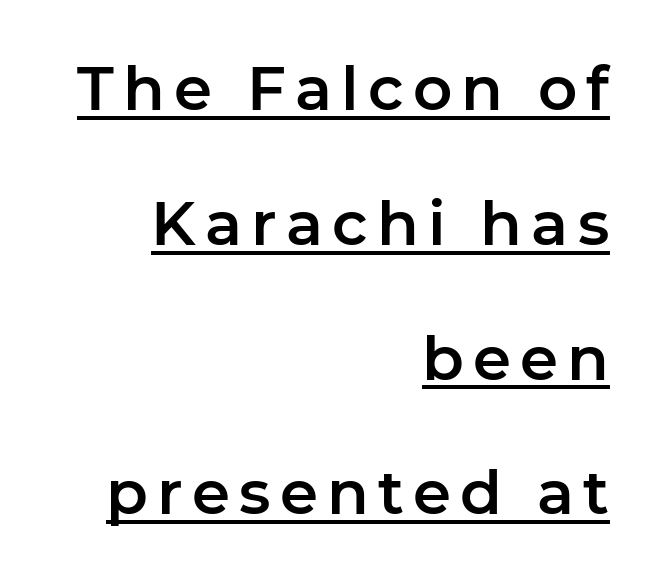
{"serif": "no", "italic": "no", "width": "normal", "stroke_contrast": "low", "x_height": "medium", "monospaced": "no", "underline": "yes", "align": "right", "line_spacing": "loose", "line_spacing_ratio": 2.21, "glyph_px": 61}
